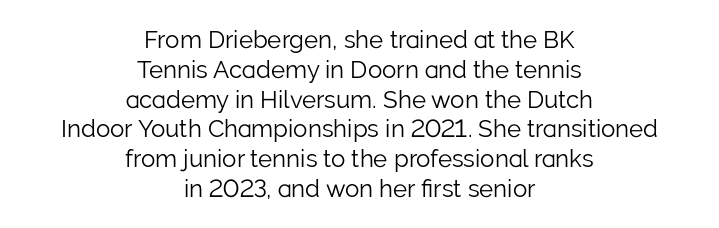
Q: Is the text bold? A: No.
Q: Is the text italic (slanted)? A: No, it is upright.
Q: Is the text underlined? A: No.
Q: How is the paragraph aligned? A: Centered.
Q: Is the spacing between letters normal or unusually wide? A: Normal.
